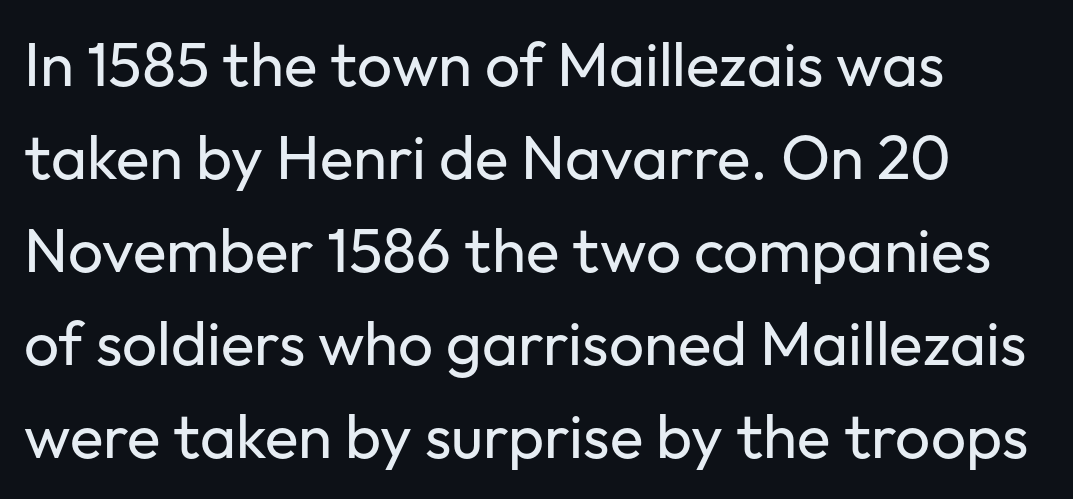
Q: Is the text bold? A: No.
Q: Is the text italic (slanted)? A: No, it is upright.
Q: Is the typeface a serif or a sans-serif typeface? A: Sans-serif.
Q: Is the text underlined? A: No.
Q: How is the paragraph aligned? A: Left-aligned.
Q: Is the spacing between letters normal or unusually wide? A: Normal.
Q: Is the spacing between lines tight, normal or loose? A: Normal.
Q: Width (condensed, normal, or wide)? A: Normal.
Q: Stroke contrast? A: Low.
Q: x-height? A: Medium.
Q: Monospaced? A: No.
